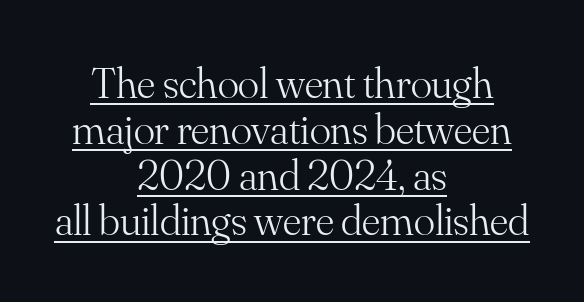
Q: Is the text bold? A: No.
Q: Is the text italic (slanted)? A: No, it is upright.
Q: Is the typeface a serif or a sans-serif typeface? A: Serif.
Q: Is the text underlined? A: Yes.
Q: How is the paragraph aligned? A: Centered.
Q: Is the spacing between letters normal or unusually wide? A: Normal.
Q: Is the spacing between lines tight, normal or loose? A: Tight.
Q: Width (condensed, normal, or wide)? A: Normal.
Q: Stroke contrast? A: Medium.
Q: x-height? A: Small.
Q: Monospaced? A: No.
